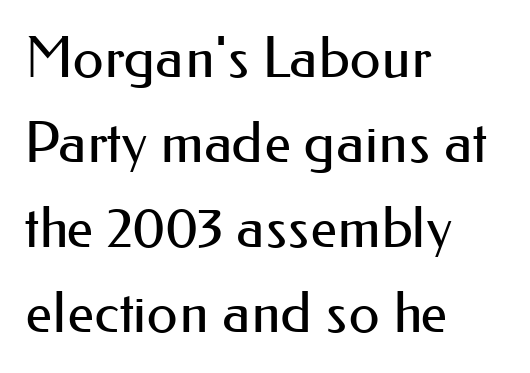
Q: Is the text bold? A: No.
Q: Is the text italic (slanted)? A: No, it is upright.
Q: Is the typeface a serif or a sans-serif typeface? A: Sans-serif.
Q: Is the text underlined? A: No.
Q: How is the paragraph aligned? A: Left-aligned.
Q: Is the spacing between letters normal or unusually wide? A: Normal.
Q: Is the spacing between lines tight, normal or loose? A: Normal.
Q: Width (condensed, normal, or wide)? A: Normal.
Q: Stroke contrast? A: Medium.
Q: x-height? A: Small.
Q: Monospaced? A: No.
